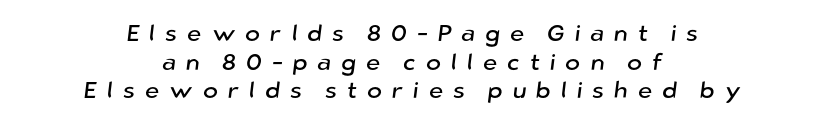
The image shows 23 px text type; set centered, normal line spacing (1.25x), unusually wide letter spacing (+0.42 em), not underlined.
